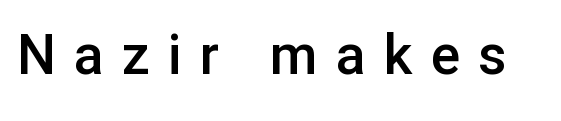
Q: Is the text bold? A: Semi-bold.
Q: Is the text italic (slanted)? A: No, it is upright.
Q: Is the typeface a serif or a sans-serif typeface? A: Sans-serif.
Q: Is the text underlined? A: No.
Q: Is the spacing between letters normal or unusually wide? A: Unusually wide.
Q: Width (condensed, normal, or wide)? A: Normal.
Q: Stroke contrast? A: Low.
Q: x-height? A: Medium.
Q: Monospaced? A: No.
